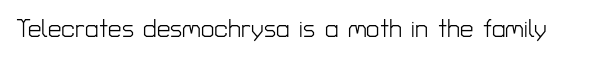
Only glyphs here, with clear space below each row. Notice how the stems are strictly vertical — no italics here. Between one letter and the next there's only the usual sliver of space. Is this a heavy cut? Hardly; it is regular or lighter.
